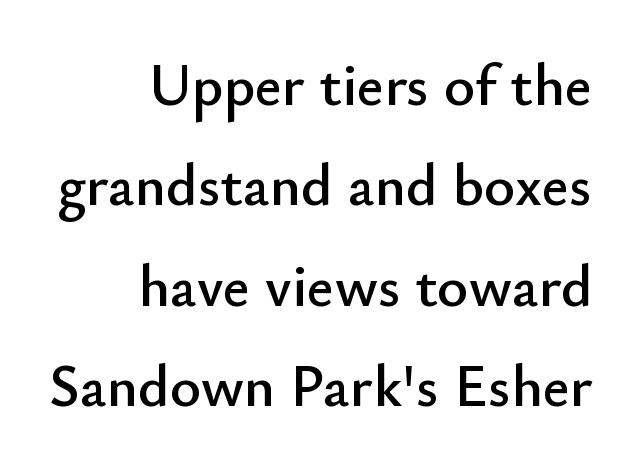
Q: Is the text italic (slanted)? A: No, it is upright.
Q: Is the typeface a serif or a sans-serif typeface? A: Sans-serif.
Q: Is the text underlined? A: No.
Q: How is the paragraph aligned? A: Right-aligned.
Q: Is the spacing between letters normal or unusually wide? A: Normal.
Q: Is the spacing between lines tight, normal or loose? A: Normal.
Q: Width (condensed, normal, or wide)? A: Normal.
Q: Stroke contrast? A: Low.
Q: x-height? A: Small.
Q: Monospaced? A: No.
